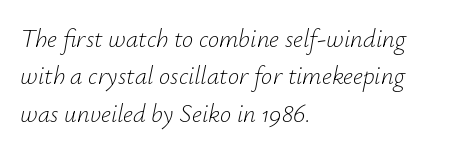
{"italic": "yes", "lean": "right", "slant_degrees": 12, "bold": "no", "underline": "no", "align": "left", "line_spacing": "normal", "line_spacing_ratio": 1.5, "letter_spacing": "normal", "letter_spacing_em": 0.0, "glyph_px": 25}
